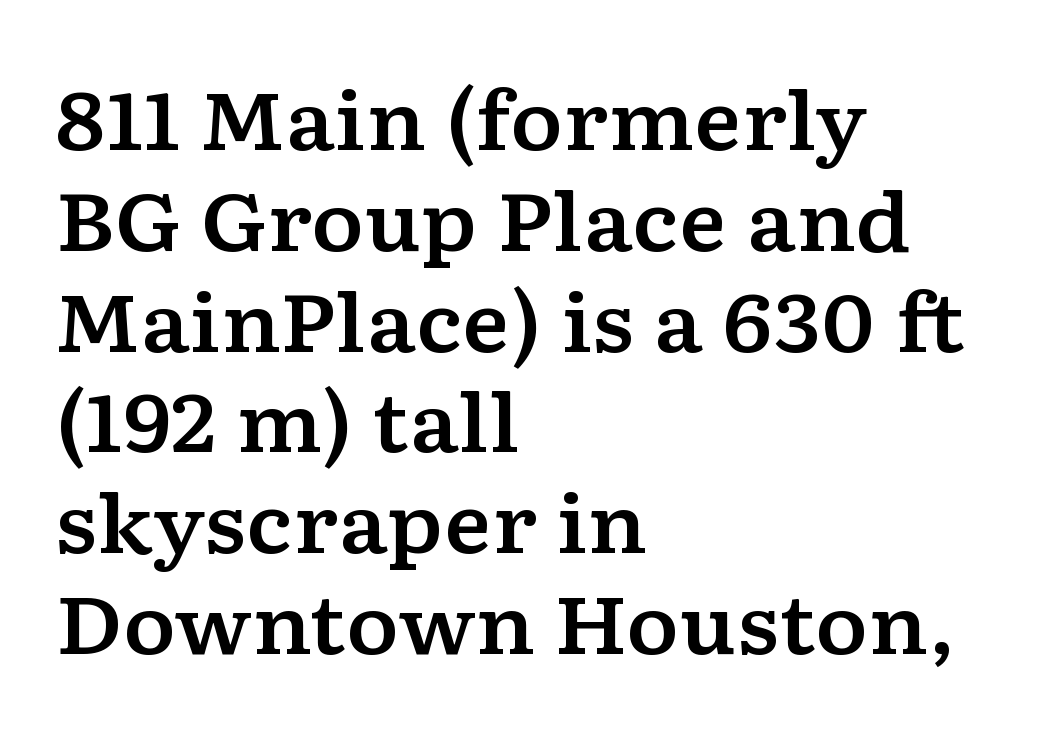
{"serif": "yes", "italic": "no", "width": "wide", "stroke_contrast": "low", "x_height": "medium", "monospaced": "no", "underline": "no", "align": "left", "line_spacing": "normal", "line_spacing_ratio": 1.26, "letter_spacing": "normal", "letter_spacing_em": 0.0, "glyph_px": 80}
